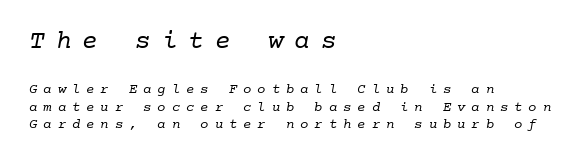
Tracking here is generous; glyphs stand well apart from one another. Stem width sits at or under what a default text font uses. Descender tails drop into unmarked territory. Which margin do the lines hug? The left one — the right edge is uneven. Normally led — the rows are evenly, conventionally spaced. Whoever set this made the first block the dominant, larger element.
